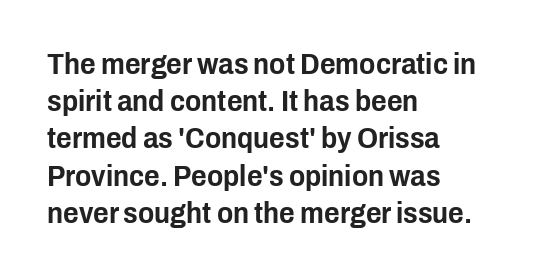
Short and long lines alike share a common starting point at left. These lines are rendered in a variable-pitch font. Clear beneath every line of the passage. The text was rendered using a sans face with plain stroke endings. Between one letter and the next there's only the usual sliver of space. This is the regular roman posture of the typeface.
